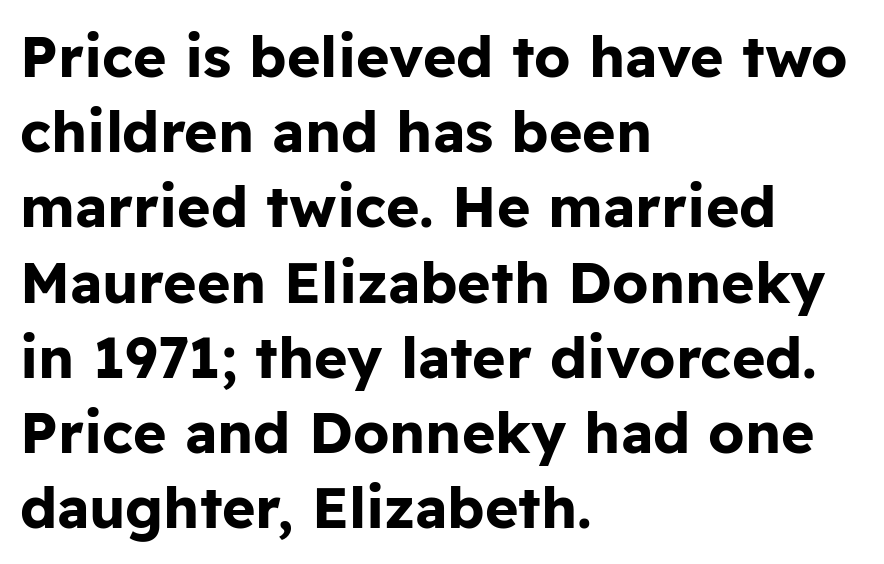
Q: Is the text bold? A: Yes.
Q: Is the text italic (slanted)? A: No, it is upright.
Q: Is the typeface a serif or a sans-serif typeface? A: Sans-serif.
Q: Is the text underlined? A: No.
Q: How is the paragraph aligned? A: Left-aligned.
Q: Is the spacing between letters normal or unusually wide? A: Normal.
Q: Is the spacing between lines tight, normal or loose? A: Normal.
Q: Width (condensed, normal, or wide)? A: Normal.
Q: Stroke contrast? A: Low.
Q: x-height? A: Medium.
Q: Monospaced? A: No.
